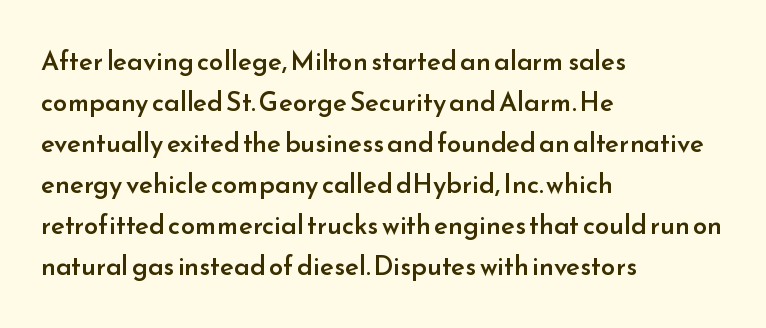
Q: Is the text bold? A: Semi-bold.
Q: Is the text italic (slanted)? A: No, it is upright.
Q: Is the text underlined? A: No.
Q: How is the paragraph aligned? A: Left-aligned.
Q: Is the spacing between letters normal or unusually wide? A: Normal.
Q: Is the spacing between lines tight, normal or loose? A: Normal.
